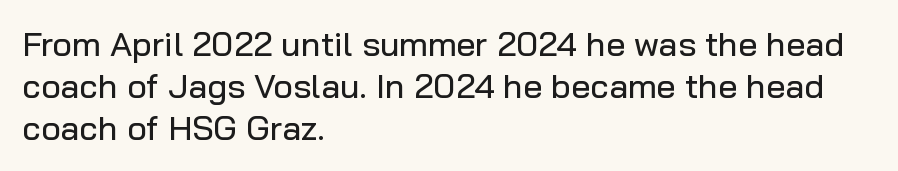
{"serif": "no", "italic": "no", "width": "normal", "stroke_contrast": "low", "x_height": "medium", "monospaced": "no", "underline": "no", "align": "left", "line_spacing_ratio": 1.23, "letter_spacing": "normal", "letter_spacing_em": 0.0, "glyph_px": 34}
